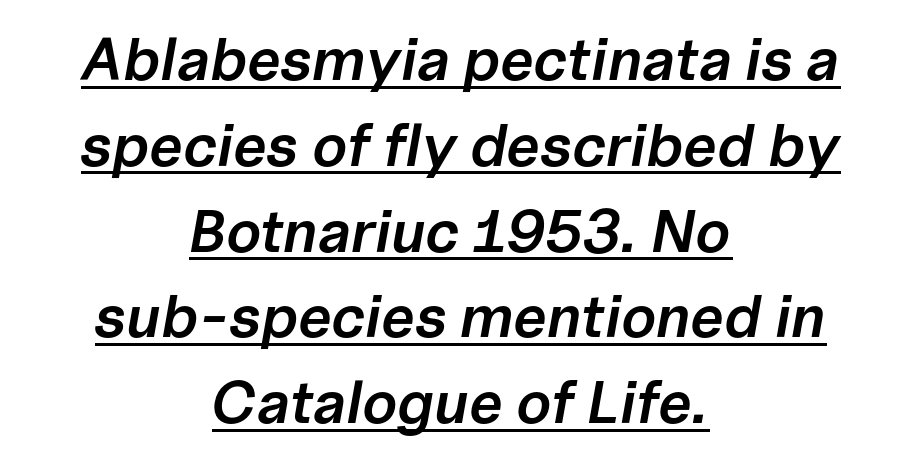
{"italic": "yes", "lean": "right", "slant_degrees": 10, "bold": "semi", "weight": "semibold", "width": "normal", "stroke_contrast": "low", "x_height": "medium", "monospaced": "no", "underline": "yes", "align": "center", "line_spacing": "normal", "line_spacing_ratio": 1.43, "letter_spacing": "normal", "letter_spacing_em": 0.0, "glyph_px": 60}
